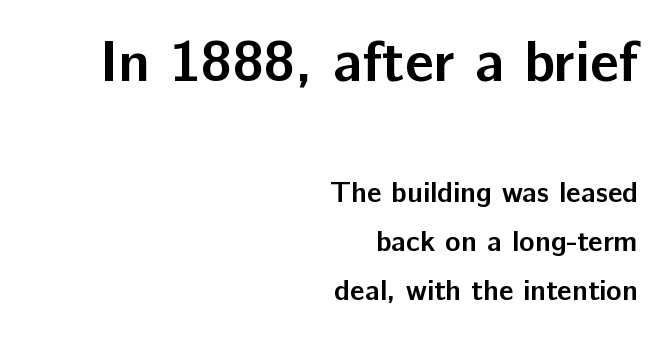
{"serif": "no", "italic": "no", "bold": "yes", "weight": "semibold", "width": "normal", "stroke_contrast": "low", "x_height": "medium", "monospaced": "no", "underline": "no", "align": "right", "line_spacing": "normal", "line_spacing_ratio": 1.69, "letter_spacing": "normal", "letter_spacing_em": 0.0, "larger_block": "first", "size_ratio": 2.0, "glyph_px": 58}
